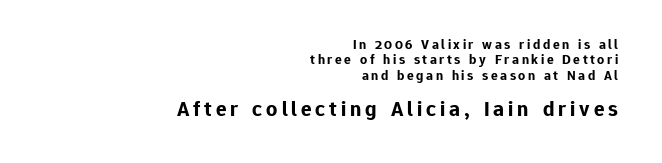
The image shows 22 px bold type, upright; set right-aligned, tight line spacing (1.1x), not underlined; the second (bottom) block is 1.57x larger.
